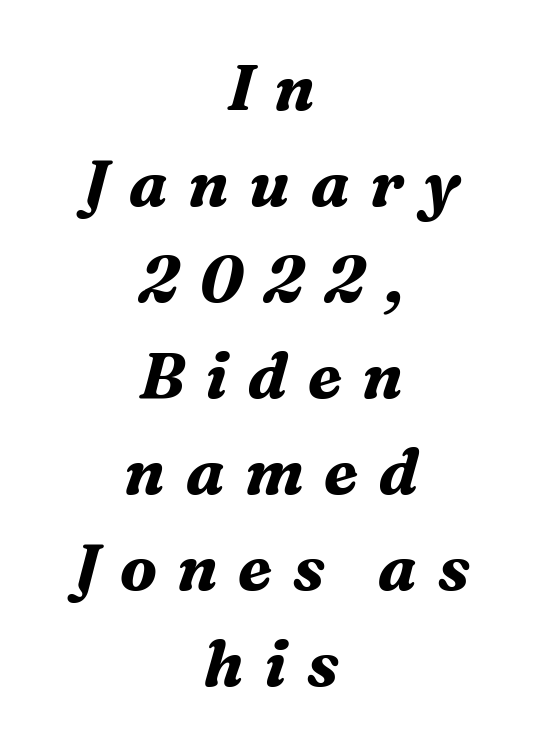
Letterform terminals end in serifs throughout the passage. Unmarked baselines from the first word to the last. The text block is weighted toward neither margin, spreading evenly from the middle. The passage shown leans; its letterforms are oblique. Typesetter's note: full bold, strokes at maximum text heaviness.
